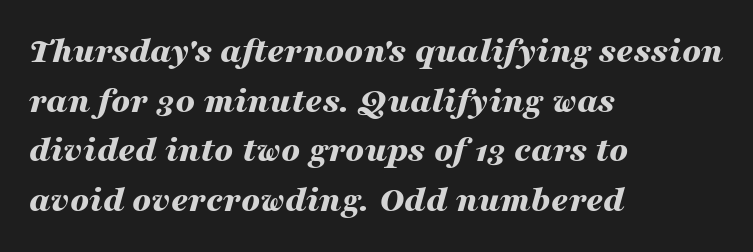
The image shows 37 px bold, wide type, italic (leaning right); set left-aligned, normal line spacing (1.34x), normal letter spacing, not underlined; medium stroke contrast and a medium x-height.
